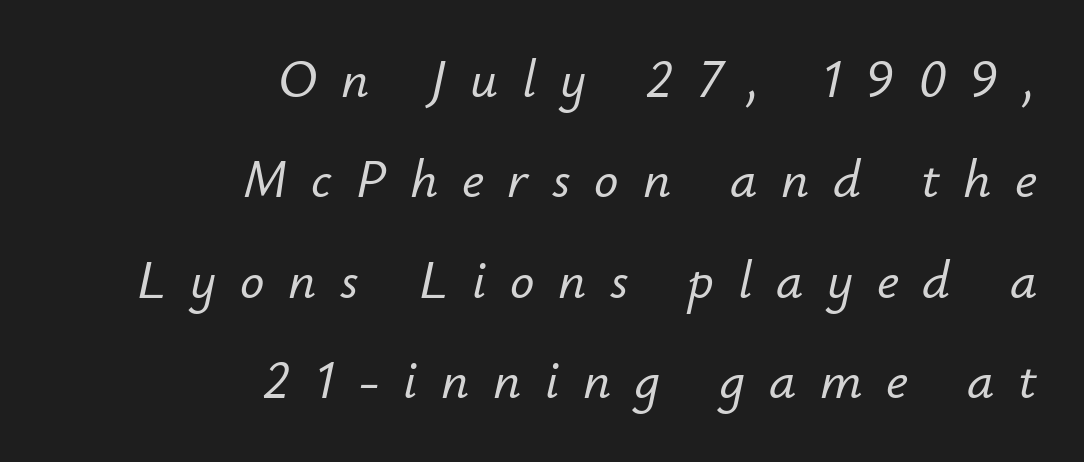
Q: Is the text italic (slanted)? A: Yes, it leans right by about 12 degrees.
Q: Is the text underlined? A: No.
Q: How is the paragraph aligned? A: Right-aligned.
Q: Is the spacing between letters normal or unusually wide? A: Unusually wide.
Q: Width (condensed, normal, or wide)? A: Normal.
Q: Stroke contrast? A: Low.
Q: x-height? A: Small.
Q: Monospaced? A: No.
